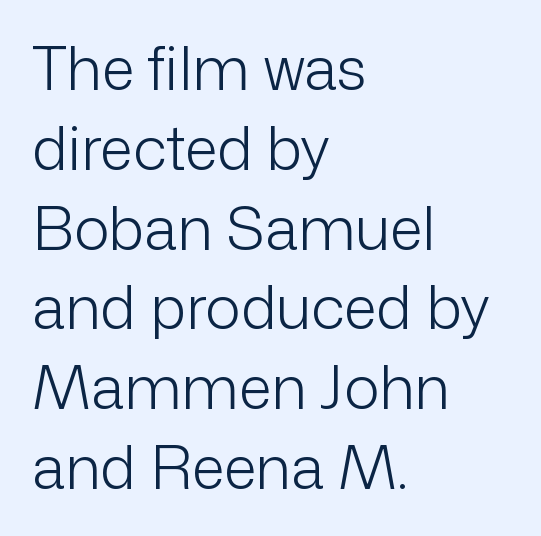
The image shows 60 px light sans-serif type, upright; set left-aligned, normal line spacing (1.33x), normal letter spacing, not underlined; low stroke contrast and a medium x-height.
